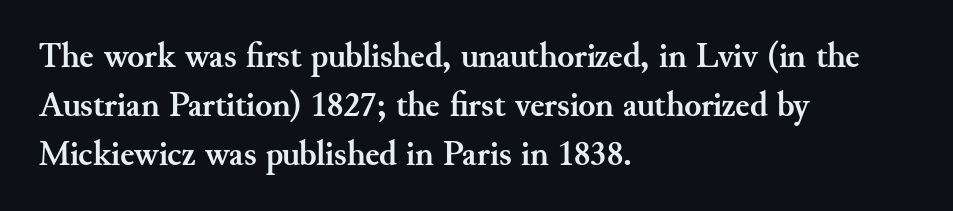
Heft: maximum for text — a bold. Is this a fixed-width face? No — the glyphs have proportional, varying widths. Is this a sans? No — the strokes have serifs. No italicization has been applied; the sample stays upright.
